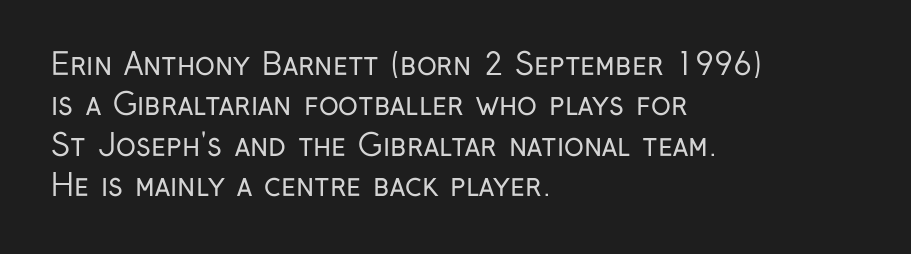
Regarding serifs, this sample does without them. Ink coverage per letter is moderate at most. Underline: absent. The rows are spaced the way most documents space them.
